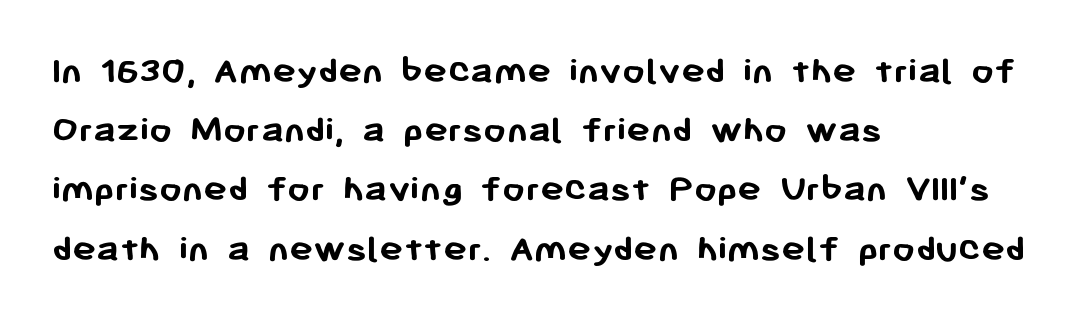
Q: Is the text bold? A: Yes.
Q: Is the text italic (slanted)? A: No, it is upright.
Q: Is the typeface a serif or a sans-serif typeface? A: Sans-serif.
Q: Is the text underlined? A: No.
Q: How is the paragraph aligned? A: Left-aligned.
Q: Is the spacing between letters normal or unusually wide? A: Normal.
Q: Is the spacing between lines tight, normal or loose? A: Normal.
Q: Width (condensed, normal, or wide)? A: Normal.
Q: Stroke contrast? A: Low.
Q: x-height? A: Medium.
Q: Monospaced? A: No.
